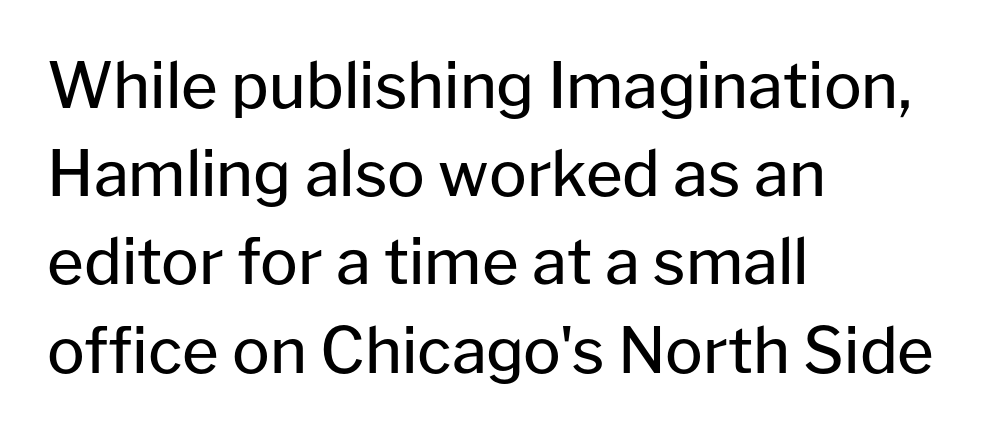
The image shows 63 px regular-weight sans-serif type, upright; set left-aligned, normal line spacing (1.4x), normal letter spacing, not underlined; low stroke contrast and a medium x-height.
